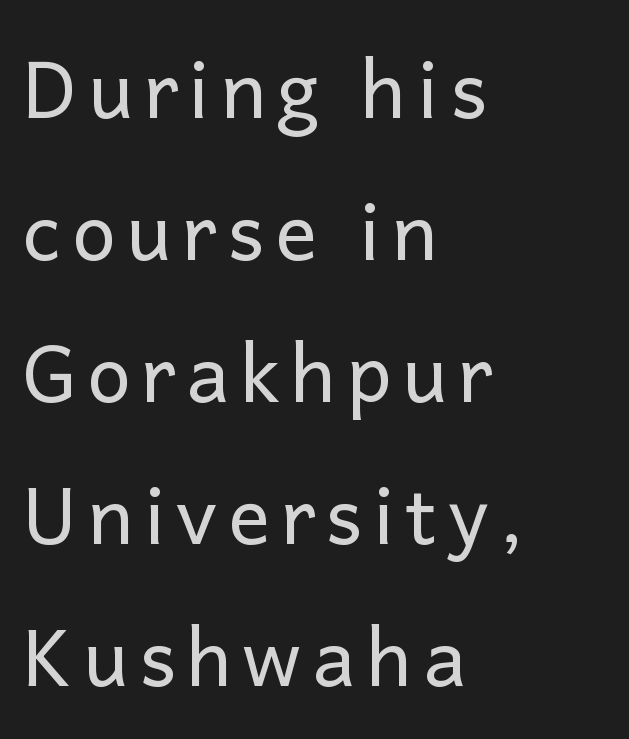
The image shows 78 px regular-weight sans-serif type, upright; set left-aligned, line spacing 1.82x, not underlined; low stroke contrast and a medium x-height.
